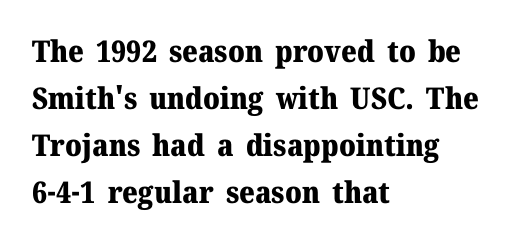
{"serif": "yes", "italic": "no", "bold": "yes", "weight": "heavy", "width": "normal", "stroke_contrast": "medium", "x_height": "medium", "monospaced": "no", "underline": "no", "align": "left", "line_spacing": "normal", "line_spacing_ratio": 1.57, "letter_spacing": "normal", "letter_spacing_em": 0.0, "glyph_px": 30}
